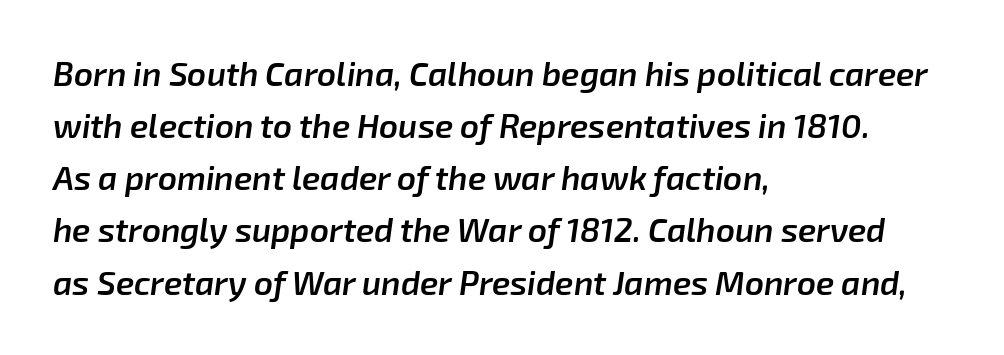
The image shows 33 px semibold type, italic (leaning right); set left-aligned, normal line spacing (1.58x), normal letter spacing, not underlined; low stroke contrast and a medium x-height.
